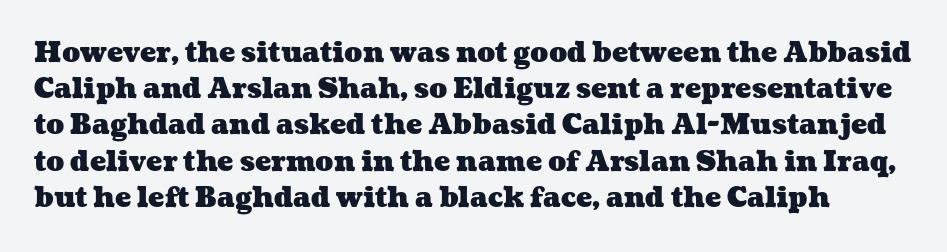
Q: Is the text bold? A: Yes.
Q: Is the text underlined? A: No.
Q: Is the spacing between letters normal or unusually wide? A: Normal.
Q: Is the spacing between lines tight, normal or loose? A: Normal.
